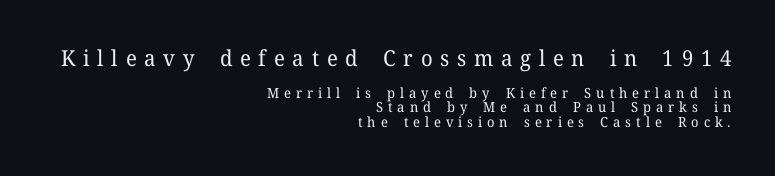
Descenders hang freely into open space. If you squint, the top block still reads clearly — it's the larger of the two. Italic: no, the glyphs are upright roman. Each word looks stretched out because of the extra space between its letters. The designer dialed line spacing down below the default. A student would call this right alignment; a typographer would say flush right, rag left.
